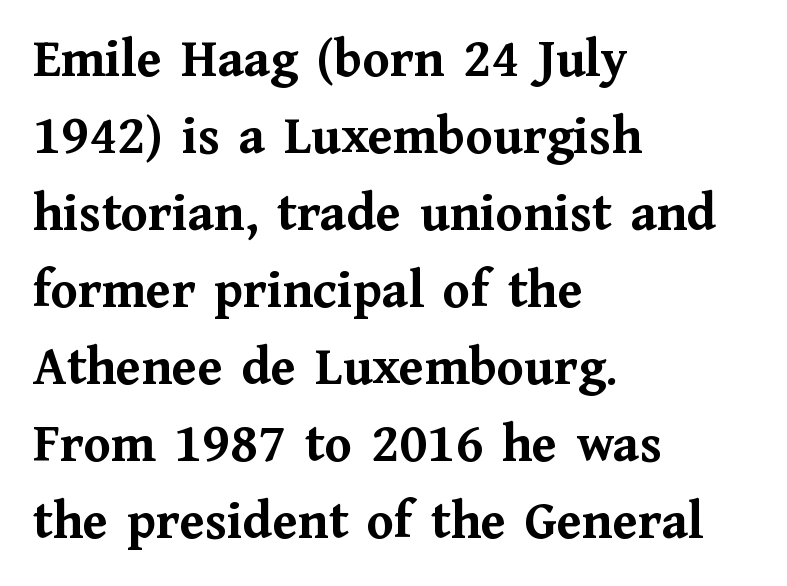
One-word summary of the alignment: left. The passage shown is emphatically bold. In terms of letterspacing, this is plain default setting. The space between consecutive lines is moderate. Any mark beneath the type? The region is blank. Is this a sans? No — the strokes have serifs.
